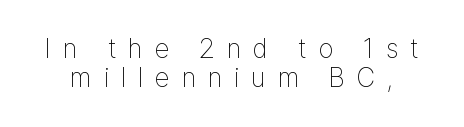
{"italic": "no", "bold": "no", "underline": "no", "line_spacing": "tight", "line_spacing_ratio": 1.09, "letter_spacing": "wide", "letter_spacing_em": 0.44, "glyph_px": 27}
